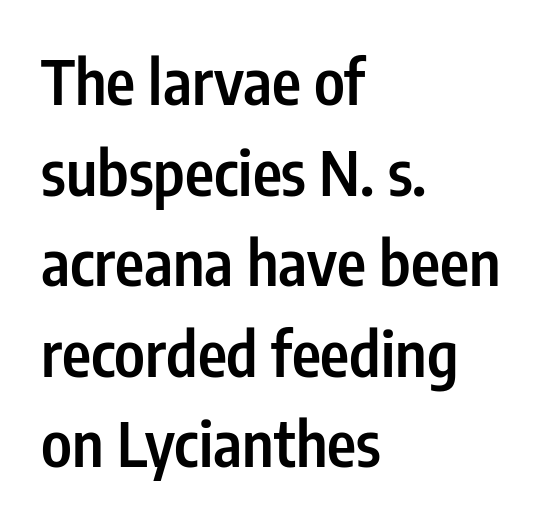
Q: Is the text bold? A: Semi-bold.
Q: Is the text italic (slanted)? A: No, it is upright.
Q: Is the typeface a serif or a sans-serif typeface? A: Sans-serif.
Q: Is the text underlined? A: No.
Q: How is the paragraph aligned? A: Left-aligned.
Q: Is the spacing between letters normal or unusually wide? A: Normal.
Q: Is the spacing between lines tight, normal or loose? A: Normal.
Q: Width (condensed, normal, or wide)? A: Condensed.
Q: Stroke contrast? A: Low.
Q: x-height? A: Medium.
Q: Monospaced? A: No.
